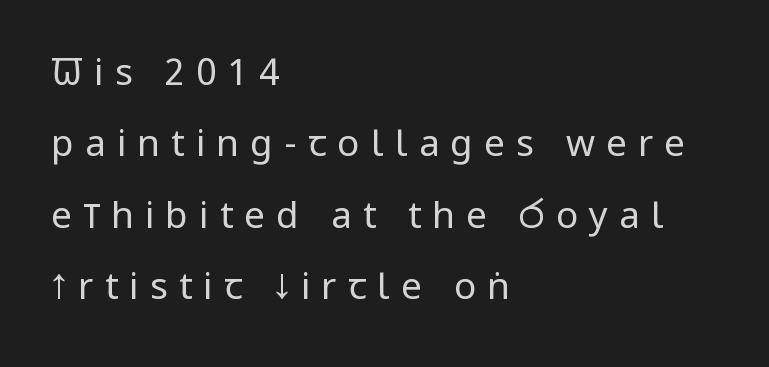
No italicization has been applied; the sample stays upright. The strokes carry an ordinary text weight at most. This is sans-serif lettering, the kind often seen on screens and signage. Compared with typical paragraphs, the rows here are farther apart. Here the glyphs are tracked loosely, breaking word shapes into spaced letters. Leftover space on each line is placed entirely after the last word.
